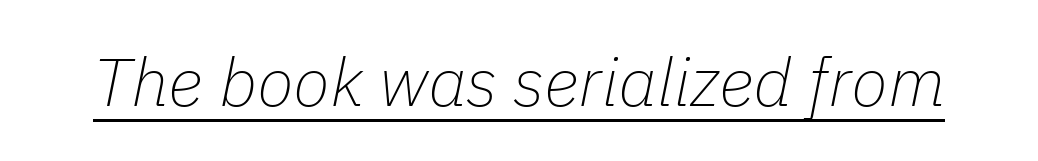
The image shows 68 px thin type, italic (leaning right); set normal letter spacing, underlined; low stroke contrast and a medium x-height.
